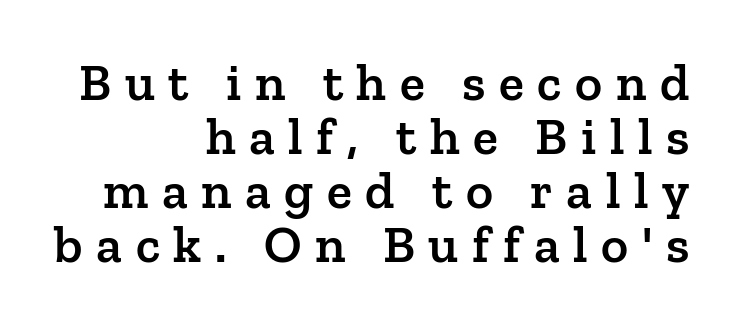
{"serif": "yes", "italic": "no", "bold": "semi", "weight": "semibold", "width": "normal", "stroke_contrast": "low", "x_height": "medium", "monospaced": "no", "underline": "no", "align": "right", "line_spacing": "tight", "line_spacing_ratio": 1.04, "letter_spacing": "wide", "letter_spacing_em": 0.26, "glyph_px": 52}
